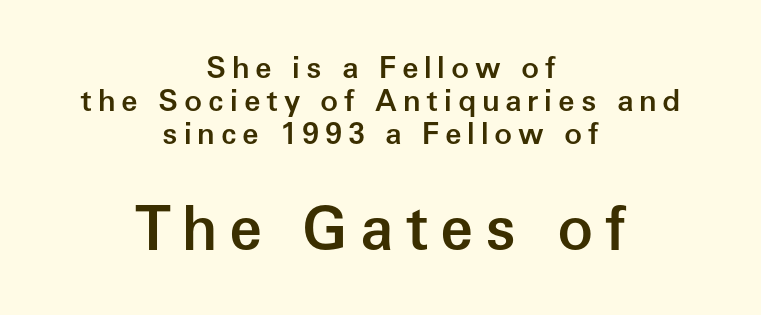
{"serif": "no", "italic": "no", "bold": "semi", "weight": "semibold", "width": "normal", "stroke_contrast": "low", "x_height": "medium", "monospaced": "no", "underline": "no", "align": "center", "line_spacing": "tight", "line_spacing_ratio": 1.1, "larger_block": "second", "size_ratio": 2.0, "glyph_px": 60}
